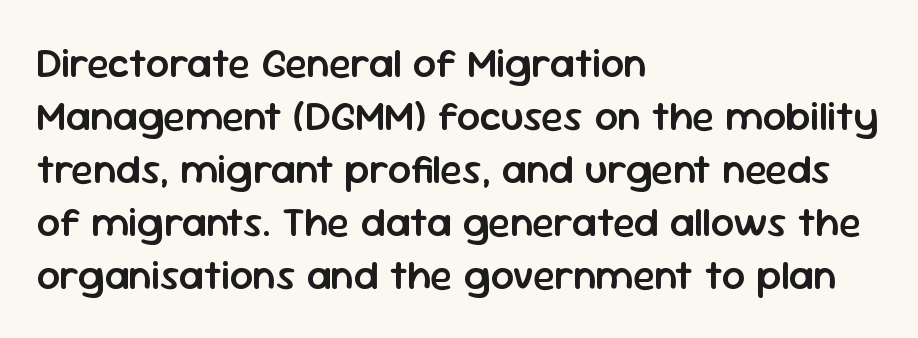
Q: Is the text bold? A: Semi-bold.
Q: Is the text italic (slanted)? A: No, it is upright.
Q: Is the typeface a serif or a sans-serif typeface? A: Sans-serif.
Q: Is the text underlined? A: No.
Q: How is the paragraph aligned? A: Left-aligned.
Q: Is the spacing between letters normal or unusually wide? A: Normal.
Q: Is the spacing between lines tight, normal or loose? A: Normal.
Q: Width (condensed, normal, or wide)? A: Normal.
Q: Stroke contrast? A: Low.
Q: x-height? A: Medium.
Q: Monospaced? A: No.
